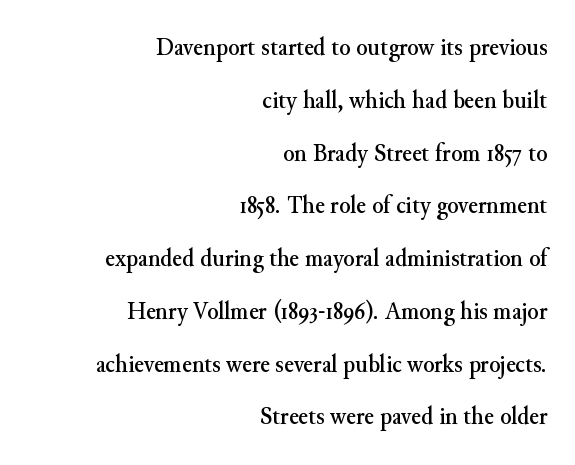
The image shows 26 px text type, upright; set right-aligned, loose line spacing (2.03x), normal letter spacing, not underlined.
